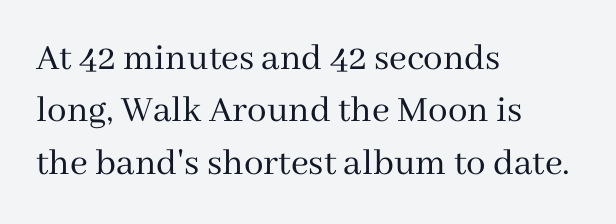
{"serif": "yes", "italic": "no", "bold": "no", "weight": "regular", "width": "normal", "stroke_contrast": "medium", "x_height": "medium", "monospaced": "no", "underline": "no", "align": "left", "line_spacing": "normal", "line_spacing_ratio": 1.34, "letter_spacing": "normal", "letter_spacing_em": 0.0, "glyph_px": 39}
